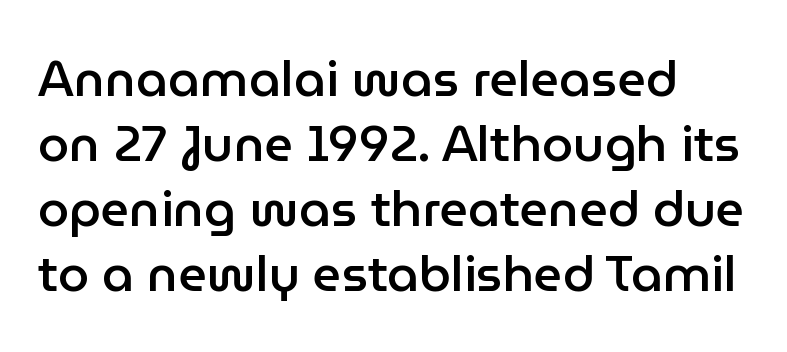
Q: Is the text bold? A: Semi-bold.
Q: Is the text italic (slanted)? A: No, it is upright.
Q: Is the typeface a serif or a sans-serif typeface? A: Sans-serif.
Q: Is the text underlined? A: No.
Q: Is the spacing between letters normal or unusually wide? A: Normal.
Q: Is the spacing between lines tight, normal or loose? A: Normal.
Q: Width (condensed, normal, or wide)? A: Normal.
Q: Stroke contrast? A: Low.
Q: x-height? A: Medium.
Q: Monospaced? A: No.
